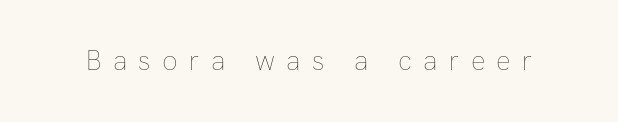
You could only call the tracking loose — the letters float apart. Descenders are the only things crossing below the line. Weight: not bold — regular or lighter. Is there any slant? The stems are plumb.
